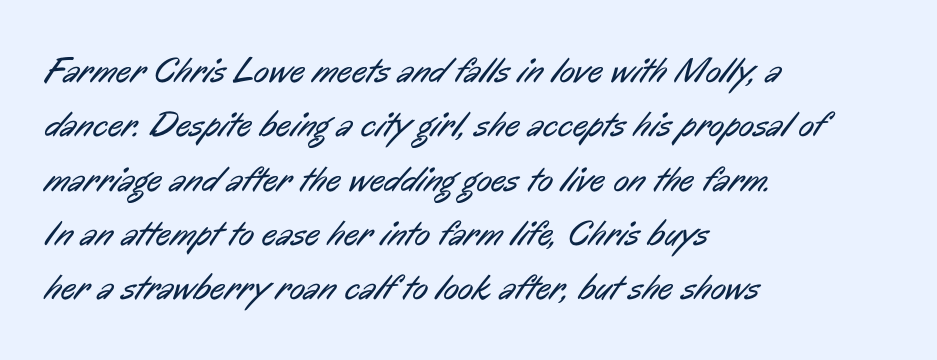
The image shows 36 px regular-weight, condensed sans-serif type; set left-aligned, normal line spacing (1.51x), normal letter spacing, not underlined; low stroke contrast and a medium x-height.
